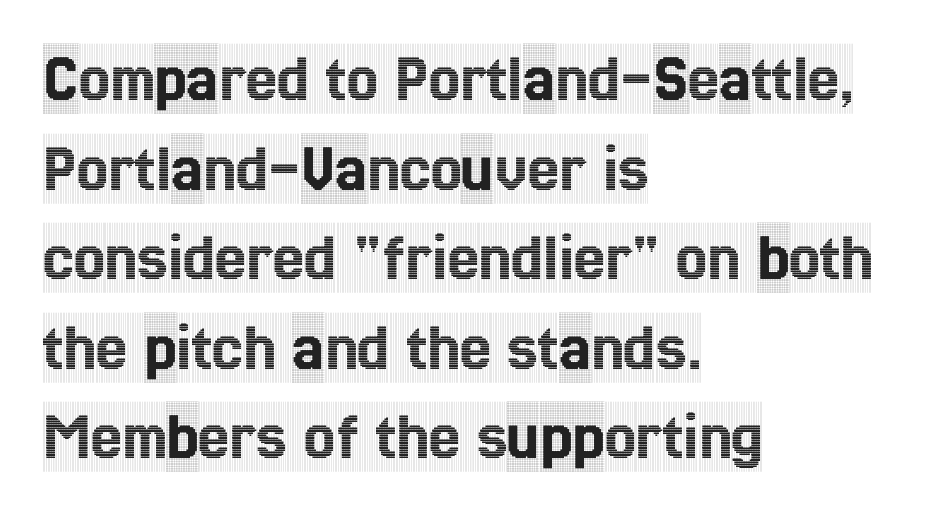
The image shows 70 px condensed serif type, upright; set left-aligned, normal line spacing (1.28x), normal letter spacing, not underlined; a large x-height.
